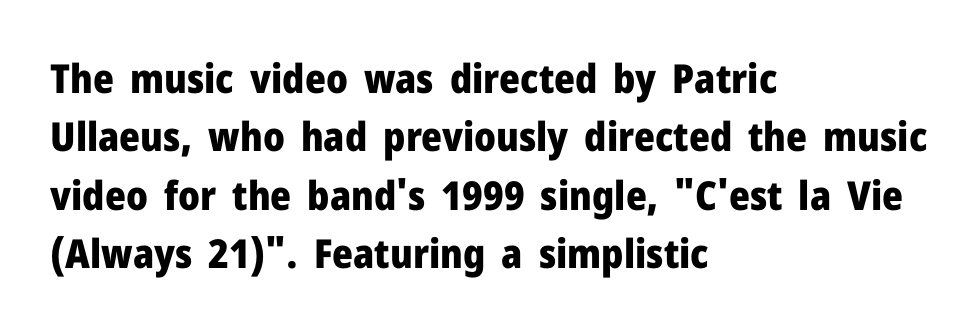
{"serif": "no", "italic": "no", "bold": "yes", "weight": "heavy", "width": "normal", "stroke_contrast": "low", "x_height": "medium", "monospaced": "no", "underline": "no", "align": "left", "line_spacing": "normal", "line_spacing_ratio": 1.46, "letter_spacing": "normal", "letter_spacing_em": 0.0, "glyph_px": 40}
